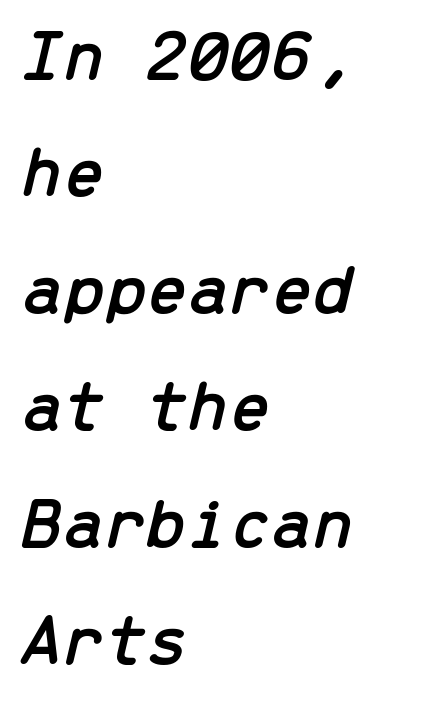
{"italic": "yes", "lean": "right", "slant_degrees": 13, "width": "normal", "stroke_contrast": "low", "x_height": "medium", "monospaced": "yes", "underline": "no", "align": "left", "line_spacing": "normal", "line_spacing_ratio": 1.58, "letter_spacing": "normal", "letter_spacing_em": 0.0, "glyph_px": 74}
